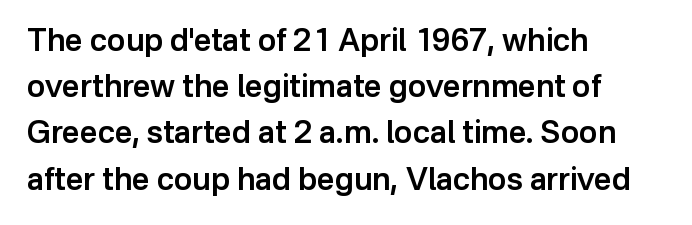
The letters advance in unequal steps, a hallmark of proportional type. Look at the tracking — it's just the regular setting, nothing added. Short and long lines alike share a common starting point at left. Students, this is semibold: more ink than regular, less than bold. The letters carry no serifs — their stems end cleanly without finishing strokes.
